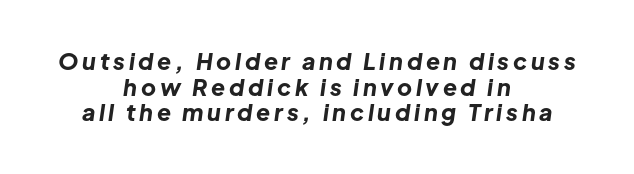
{"italic": "yes", "lean": "right", "slant_degrees": 8, "bold": "yes", "underline": "no", "align": "center", "line_spacing": "tight", "line_spacing_ratio": 1.11, "glyph_px": 23}
